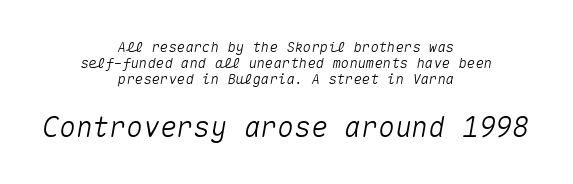
{"italic": "yes", "lean": "right", "slant_degrees": 10, "width": "normal", "stroke_contrast": "medium", "x_height": "medium", "monospaced": "yes", "underline": "no", "align": "center", "line_spacing_ratio": 1.16, "letter_spacing": "normal", "letter_spacing_em": 0.0, "larger_block": "second", "size_ratio": 2.0, "glyph_px": 28}
